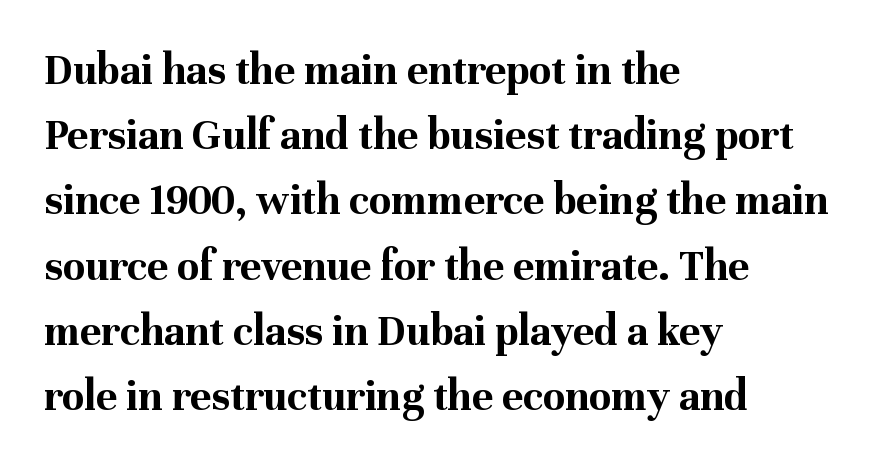
The image shows 45 px bold serif type, upright; set left-aligned, normal line spacing (1.45x), normal letter spacing, not underlined; medium stroke contrast and a medium x-height.
